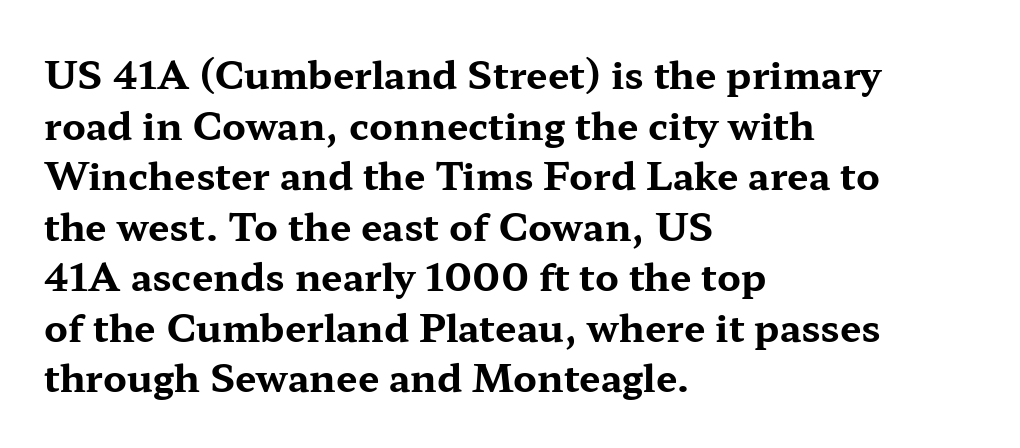
Q: Is the text bold? A: Yes.
Q: Is the text italic (slanted)? A: No, it is upright.
Q: Is the typeface a serif or a sans-serif typeface? A: Serif.
Q: Is the text underlined? A: No.
Q: How is the paragraph aligned? A: Left-aligned.
Q: Is the spacing between letters normal or unusually wide? A: Normal.
Q: Is the spacing between lines tight, normal or loose? A: Normal.
Q: Width (condensed, normal, or wide)? A: Wide.
Q: Stroke contrast? A: Medium.
Q: x-height? A: Medium.
Q: Monospaced? A: No.
